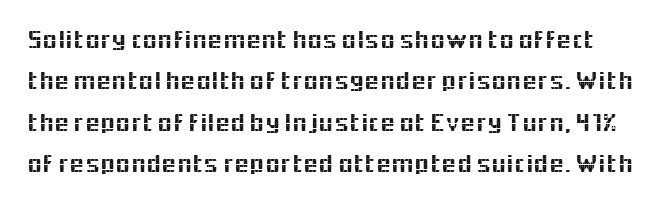
This block has exactly the height ordinary leading produces. Look at the tracking — it's just the regular setting, nothing added. The string is rendered with underlining switched off. The letters stand straight up with perfectly vertical stems.
